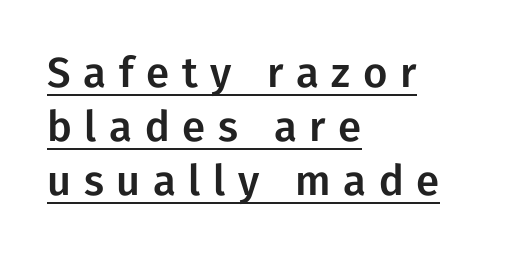
The image shows 42 px sans-serif type, upright; set left-aligned, normal line spacing (1.28x), unusually wide letter spacing (+0.3 em), underlined; low stroke contrast and a medium x-height.
